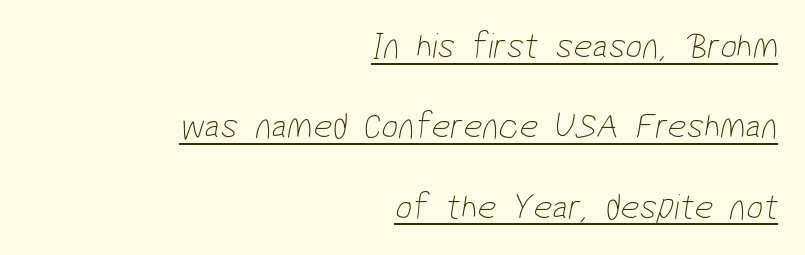
Q: Is the text bold? A: No.
Q: Is the typeface a serif or a sans-serif typeface? A: Sans-serif.
Q: Is the text underlined? A: Yes.
Q: How is the paragraph aligned? A: Right-aligned.
Q: Is the spacing between letters normal or unusually wide? A: Normal.
Q: Is the spacing between lines tight, normal or loose? A: Loose.
Q: Width (condensed, normal, or wide)? A: Condensed.
Q: Stroke contrast? A: Low.
Q: x-height? A: Medium.
Q: Monospaced? A: No.
